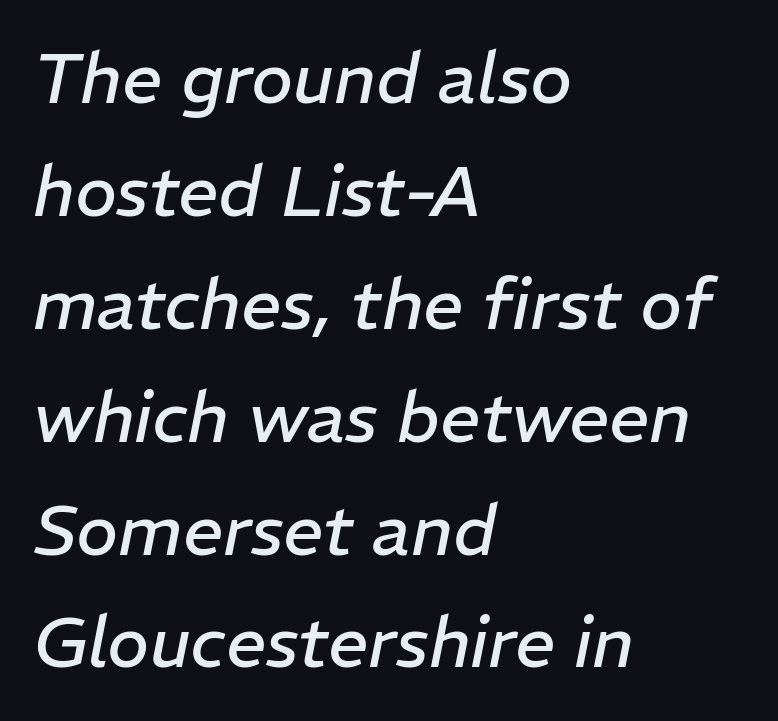
{"italic": "yes", "lean": "right", "slant_degrees": 11, "bold": "no", "weight": "regular", "width": "normal", "stroke_contrast": "low", "x_height": "medium", "monospaced": "no", "underline": "no", "align": "left", "line_spacing": "normal", "line_spacing_ratio": 1.59, "letter_spacing": "normal", "letter_spacing_em": 0.0, "glyph_px": 71}
